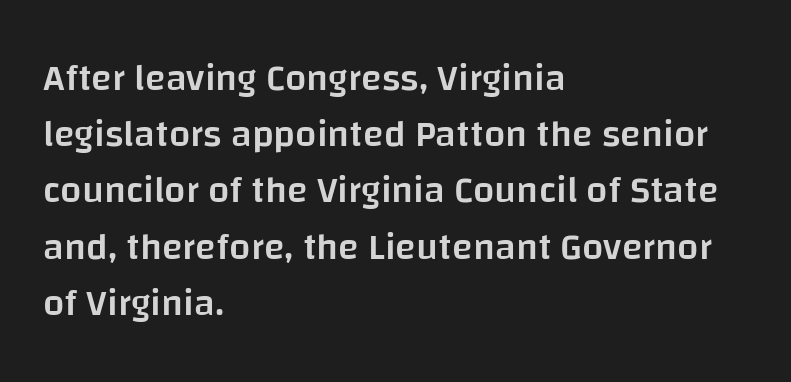
The image shows 38 px semibold sans-serif type, upright; set left-aligned, normal line spacing (1.48x), normal letter spacing, not underlined; low stroke contrast and a large x-height.
